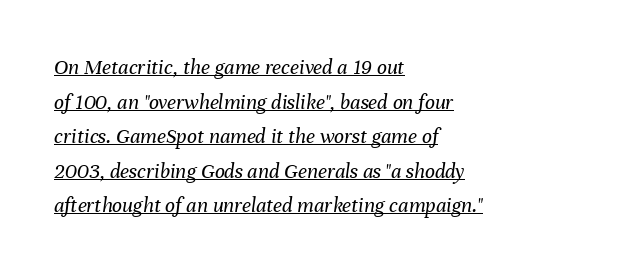
The image shows 22 px text type, italic (leaning right); set left-aligned, normal line spacing (1.57x), normal letter spacing, underlined.
